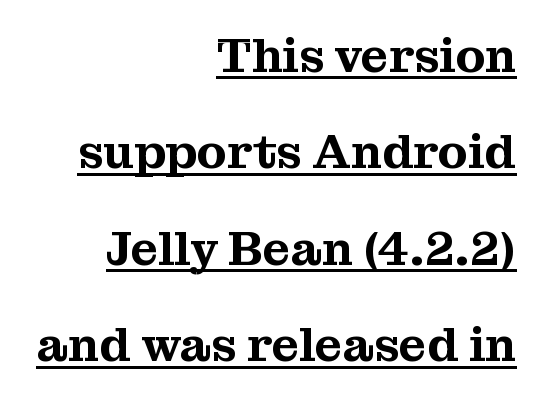
Q: Is the text italic (slanted)? A: No, it is upright.
Q: Is the typeface a serif or a sans-serif typeface? A: Serif.
Q: Is the text underlined? A: Yes.
Q: How is the paragraph aligned? A: Right-aligned.
Q: Is the spacing between letters normal or unusually wide? A: Normal.
Q: Is the spacing between lines tight, normal or loose? A: Loose.
Q: Width (condensed, normal, or wide)? A: Normal.
Q: Stroke contrast? A: Medium.
Q: x-height? A: Medium.
Q: Monospaced? A: No.
